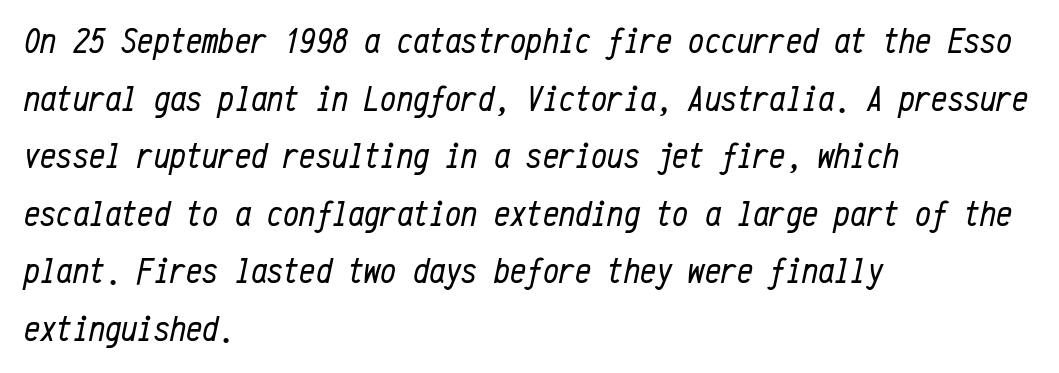
The image shows 36 px regular-weight, condensed type, italic (leaning right), monospaced; set left-aligned, normal line spacing (1.6x), normal letter spacing, not underlined; low stroke contrast and a medium x-height.
